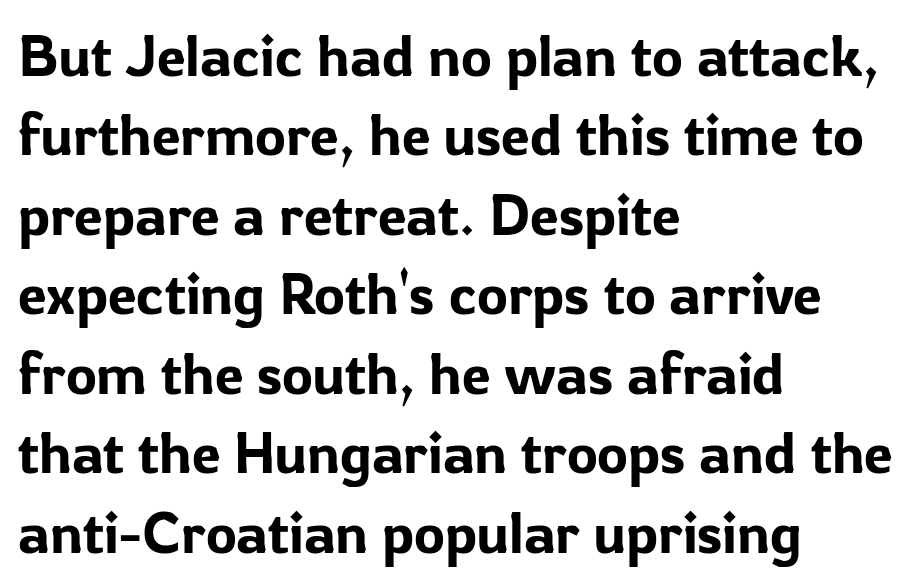
{"serif": "no", "italic": "no", "width": "normal", "stroke_contrast": "low", "x_height": "medium", "monospaced": "no", "underline": "no", "align": "left", "line_spacing": "normal", "line_spacing_ratio": 1.37, "letter_spacing": "normal", "letter_spacing_em": 0.0, "glyph_px": 58}
